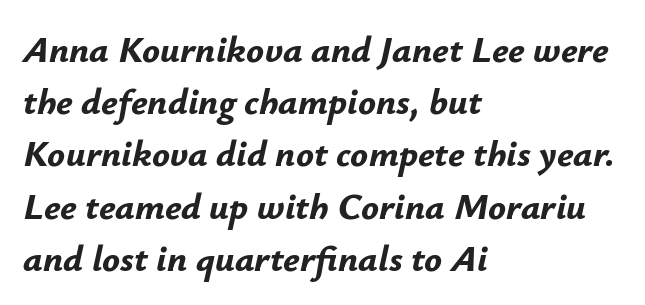
The image shows 37 px bold type, italic (leaning right); set left-aligned, normal line spacing (1.41x), normal letter spacing, not underlined; low stroke contrast and a small x-height.
